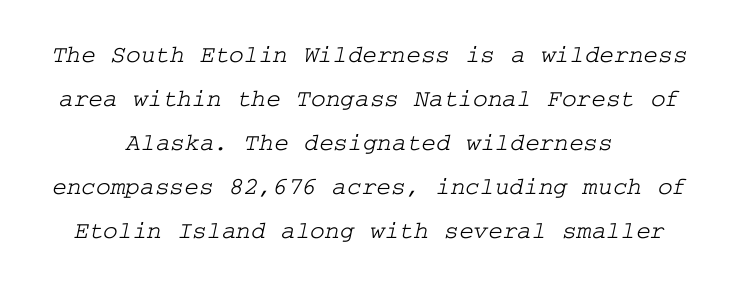
The text block is weighted toward neither margin, spreading evenly from the middle. In terms of letterspacing, this is plain default setting. The foot of each line stays bare and open.
